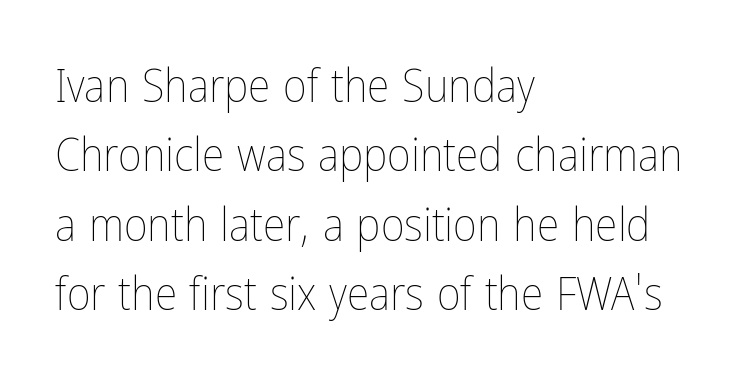
The image shows 46 px thin, condensed type, upright; set left-aligned, normal line spacing (1.51x), normal letter spacing, not underlined; low stroke contrast and a medium x-height.
